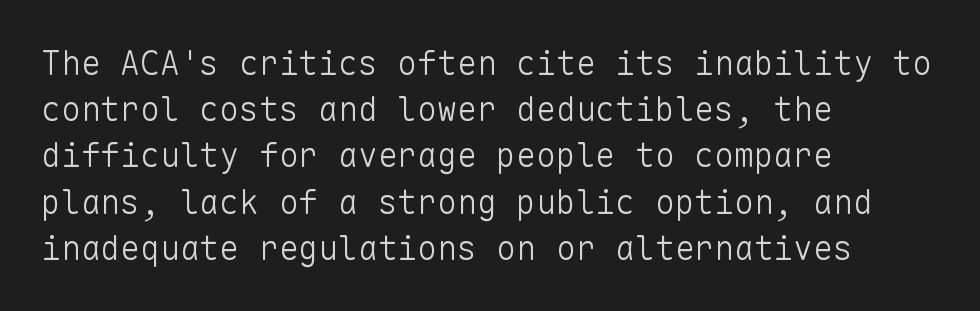
The image shows 33 px light sans-serif type, upright, monospaced; set left-aligned, normal line spacing (1.4x), normal letter spacing, not underlined; low stroke contrast and a medium x-height.
